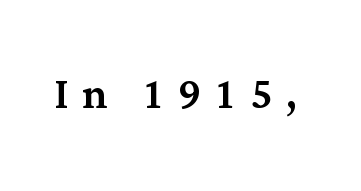
The image shows 57 px serif type, upright; set unusually wide letter spacing (+0.23 em), not underlined; medium stroke contrast and a medium x-height.
